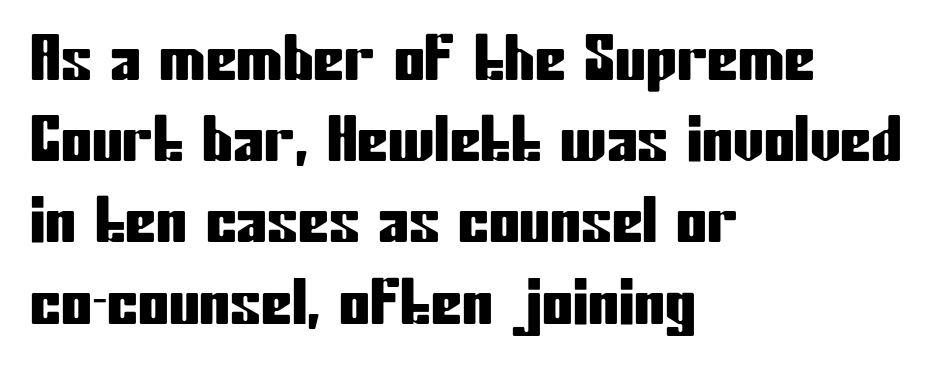
Q: Is the text italic (slanted)? A: No, it is upright.
Q: Is the typeface a serif or a sans-serif typeface? A: Sans-serif.
Q: Is the text underlined? A: No.
Q: How is the paragraph aligned? A: Left-aligned.
Q: Is the spacing between letters normal or unusually wide? A: Normal.
Q: Is the spacing between lines tight, normal or loose? A: Normal.
Q: Width (condensed, normal, or wide)? A: Condensed.
Q: Stroke contrast? A: Low.
Q: x-height? A: Medium.
Q: Monospaced? A: No.
